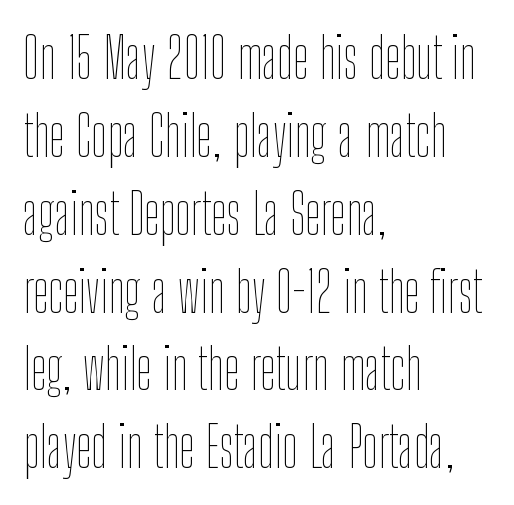
The image shows 56 px thin, condensed type, upright; set left-aligned, normal line spacing (1.39x), normal letter spacing, not underlined; low stroke contrast and a medium x-height.
